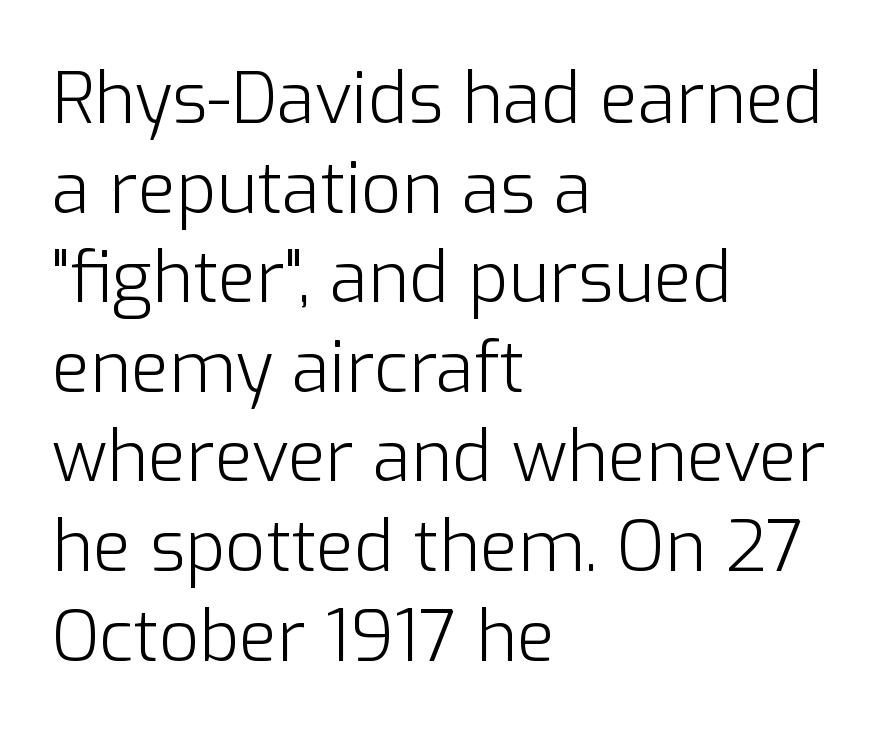
The designer went with a sans here, leaving each stem footless. The space between consecutive lines is moderate. These lines were composed using upright roman letters. A bare baseline throughout the passage. Summary of weight: not heavy and not bold.
